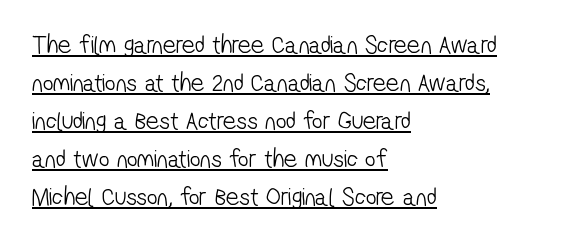
This reads as an unemphasized weight, regular at the heaviest. A typographer would call this underscored text. Nobody touched the tracking dial on this one. If you drew a ruler down the left edge, every line would touch it. Summary of vertical rhythm: regular, with standard interline spacing.
